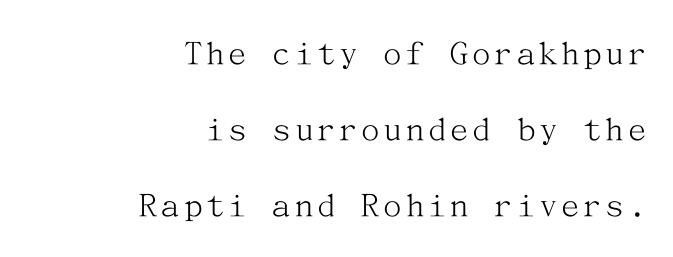
The image shows 37 px light serif type, upright; set right-aligned, loose line spacing (2.05x), not underlined; medium stroke contrast and a medium x-height.
